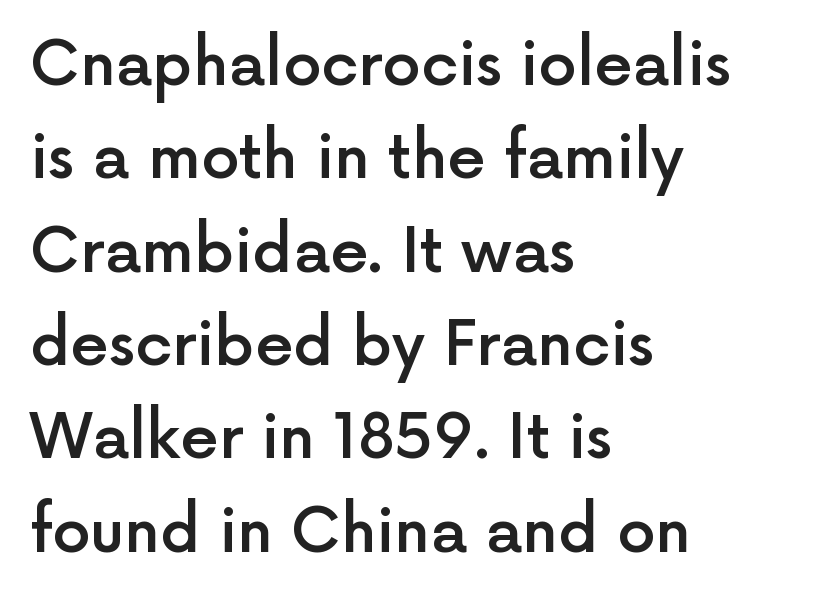
{"serif": "no", "italic": "no", "bold": "semi", "weight": "semibold", "width": "normal", "x_height": "medium", "monospaced": "no", "underline": "no", "align": "left", "line_spacing": "normal", "line_spacing_ratio": 1.53, "letter_spacing": "normal", "letter_spacing_em": 0.0, "glyph_px": 61}
